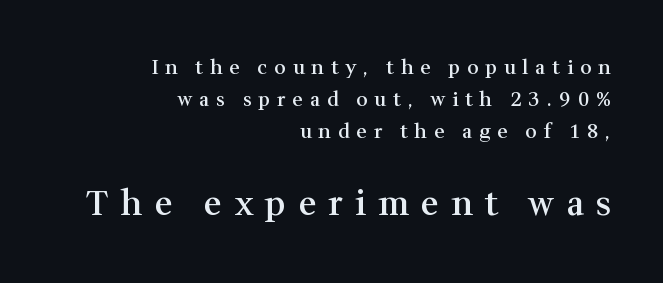
Italic: no, the glyphs are upright roman. Clear beneath every line of the passage. Notice the strokes are somewhat thickened but not fully heavy: this is a semibold. The passage shown is typed in a proportional face where columns would drift. Vertical spacing — default. The gaps between neighbouring characters are conspicuously large.
